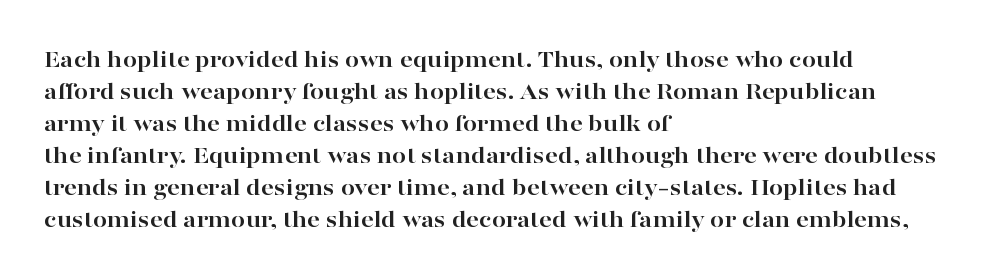
The image shows 25 px bold type, upright; set left-aligned, normal line spacing (1.28x), normal letter spacing, not underlined.
